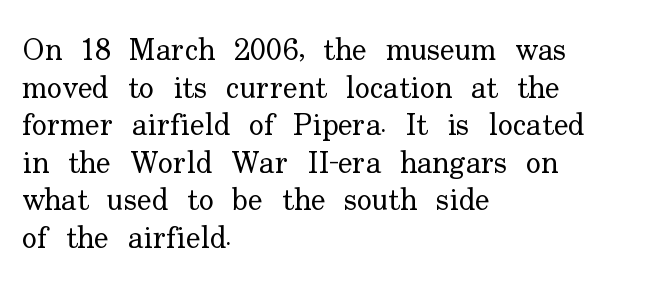
{"serif": "yes", "italic": "no", "bold": "no", "weight": "regular", "width": "normal", "stroke_contrast": "low", "x_height": "small", "monospaced": "no", "underline": "no", "align": "left", "line_spacing_ratio": 1.21, "letter_spacing": "normal", "letter_spacing_em": 0.0, "glyph_px": 31}
